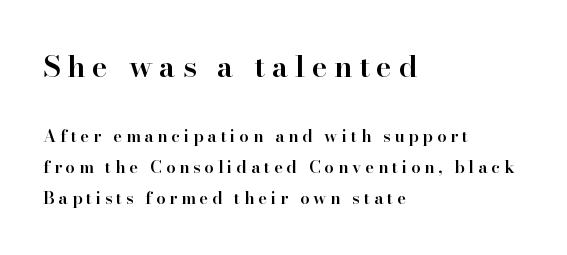
Q: Is the text bold? A: Semi-bold.
Q: Is the text italic (slanted)? A: No, it is upright.
Q: Is the typeface a serif or a sans-serif typeface? A: Serif.
Q: Is the text underlined? A: No.
Q: How is the paragraph aligned? A: Left-aligned.
Q: Is the spacing between letters normal or unusually wide? A: Unusually wide.
Q: Which block of text is set in a larger size, the first (top) or the second (bottom)? A: The first (top) one.
Q: Width (condensed, normal, or wide)? A: Normal.
Q: Stroke contrast? A: High.
Q: x-height? A: Small.
Q: Monospaced? A: No.
